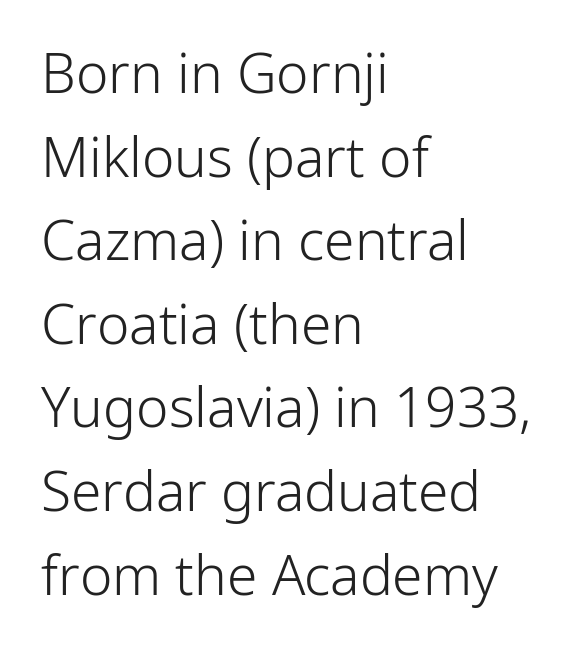
Q: Is the text bold? A: No.
Q: Is the text italic (slanted)? A: No, it is upright.
Q: Is the typeface a serif or a sans-serif typeface? A: Sans-serif.
Q: Is the text underlined? A: No.
Q: How is the paragraph aligned? A: Left-aligned.
Q: Is the spacing between letters normal or unusually wide? A: Normal.
Q: Is the spacing between lines tight, normal or loose? A: Normal.
Q: Width (condensed, normal, or wide)? A: Normal.
Q: Stroke contrast? A: Low.
Q: x-height? A: Medium.
Q: Monospaced? A: No.
